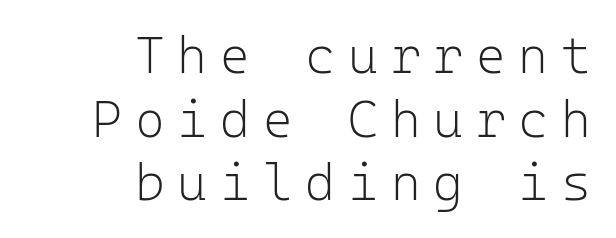
The image shows 51 px light sans-serif type, upright, monospaced; set right-aligned, normal line spacing (1.25x), unusually wide letter spacing (+0.25 em), not underlined; low stroke contrast and a medium x-height.
